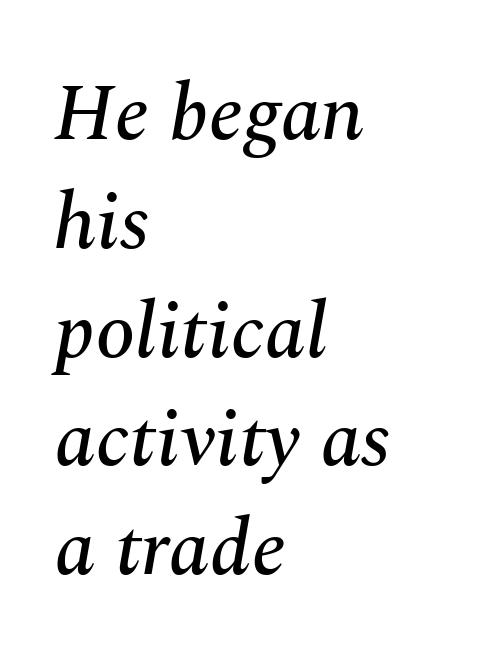
{"serif": "yes", "italic": "yes", "lean": "right", "slant_degrees": 10, "width": "normal", "stroke_contrast": "medium", "x_height": "medium", "monospaced": "no", "underline": "no", "align": "left", "line_spacing": "normal", "line_spacing_ratio": 1.36, "letter_spacing": "normal", "letter_spacing_em": 0.0, "glyph_px": 80}
